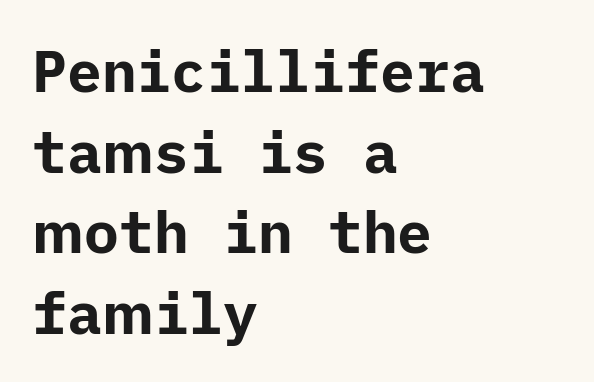
The image shows 58 px bold sans-serif type, upright; set left-aligned, normal line spacing (1.39x), normal letter spacing, not underlined; low stroke contrast and a medium x-height.
